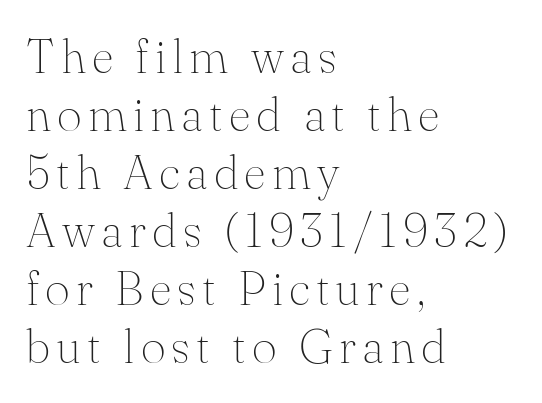
Q: Is the text bold? A: No.
Q: Is the text italic (slanted)? A: No, it is upright.
Q: Is the typeface a serif or a sans-serif typeface? A: Serif.
Q: Is the text underlined? A: No.
Q: How is the paragraph aligned? A: Left-aligned.
Q: Width (condensed, normal, or wide)? A: Normal.
Q: Stroke contrast? A: Medium.
Q: x-height? A: Small.
Q: Monospaced? A: No.
